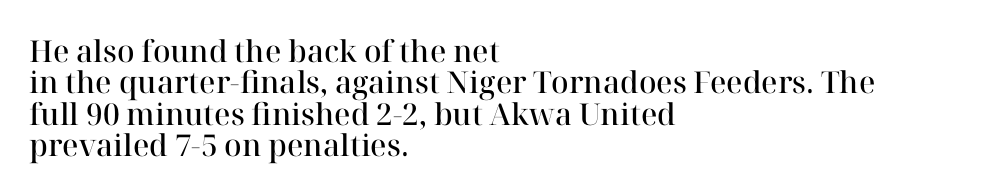
{"serif": "yes", "italic": "no", "bold": "semi", "weight": "semibold", "width": "normal", "stroke_contrast": "high", "x_height": "medium", "monospaced": "no", "underline": "no", "align": "left", "line_spacing": "tight", "line_spacing_ratio": 1.05, "letter_spacing": "normal", "letter_spacing_em": 0.0, "glyph_px": 30}
